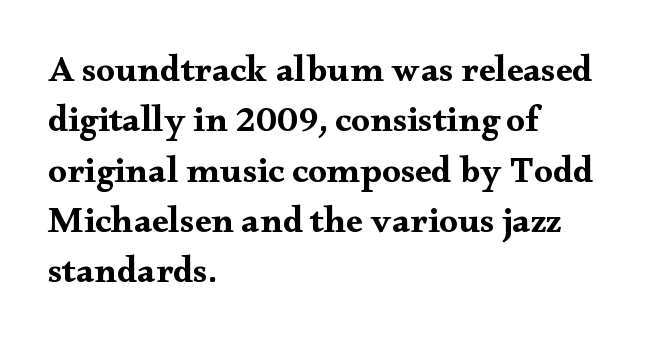
{"serif": "yes", "italic": "no", "bold": "yes", "weight": "bold", "width": "wide", "stroke_contrast": "medium", "x_height": "small", "monospaced": "no", "underline": "no", "align": "left", "line_spacing": "normal", "line_spacing_ratio": 1.36, "letter_spacing": "normal", "letter_spacing_em": 0.0, "glyph_px": 37}
